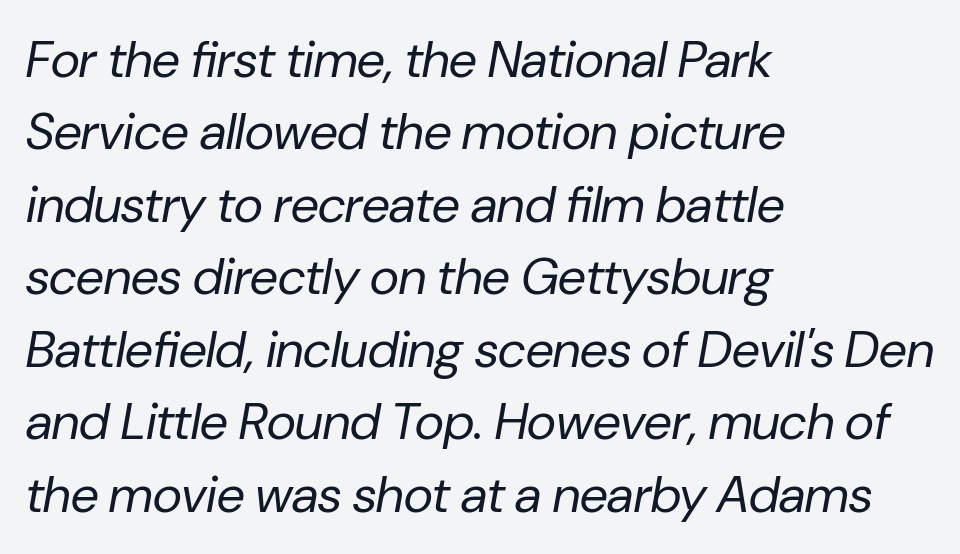
{"italic": "yes", "lean": "right", "slant_degrees": 10, "bold": "no", "weight": "regular", "width": "normal", "stroke_contrast": "low", "x_height": "medium", "monospaced": "no", "underline": "no", "align": "left", "line_spacing": "normal", "line_spacing_ratio": 1.42, "letter_spacing": "normal", "letter_spacing_em": 0.0, "glyph_px": 51}
